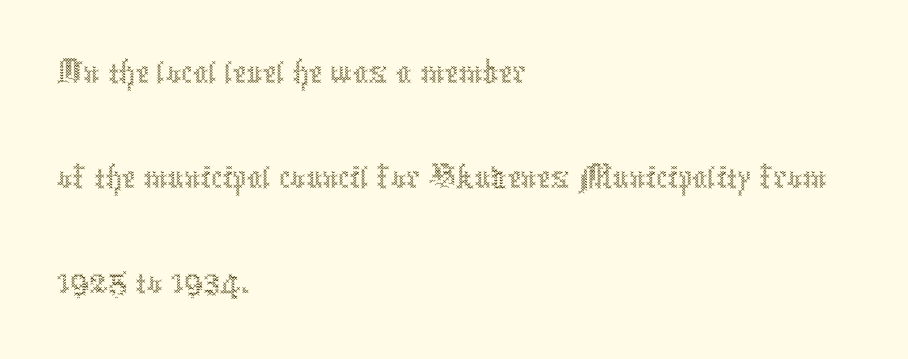
Vertically, the passage feels balanced, rows spaced as you'd expect. All the whitespace from short lines collects on the right. The tracking reads as untouched default to a designer's eye. Proportional: the letters do not fall into vertical columns. The font's upright variant was chosen for this text.
